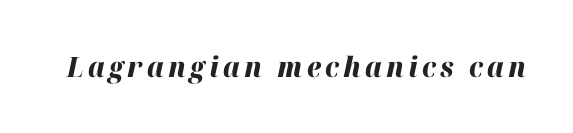
The image shows 28 px heavy type, italic (leaning right); set not underlined; high stroke contrast and a medium x-height.
